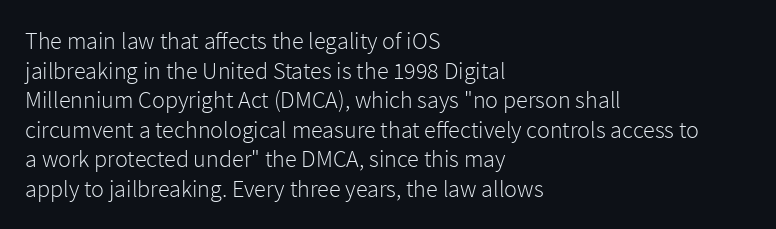
The image shows 24 px text type, upright; set left-aligned, line spacing 1.23x, normal letter spacing, not underlined.
